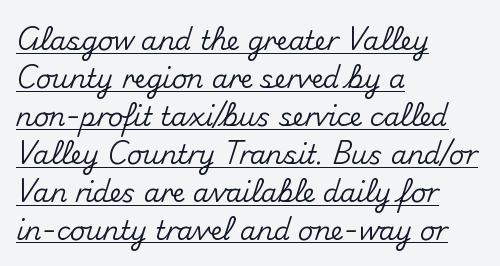
{"underline": "yes", "align": "left", "line_spacing": "normal", "line_spacing_ratio": 1.46, "letter_spacing": "normal", "letter_spacing_em": 0.0, "glyph_px": 26}
